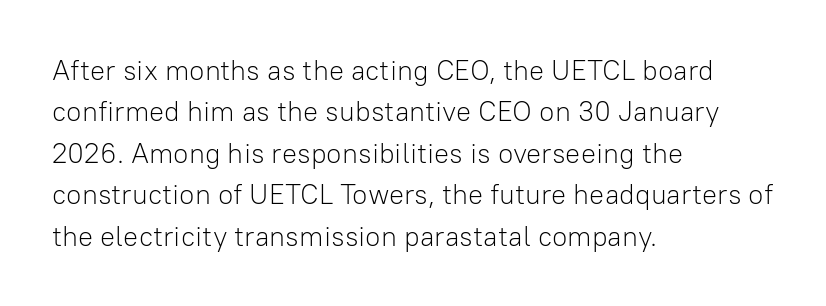
A light-to-regular cut is what we see here. To sum up the face: it is a sans, with no serifs. Looks like regular typesetting: each glyph gets only the width it needs. Unlike italic type, these characters show no tilt at all.
